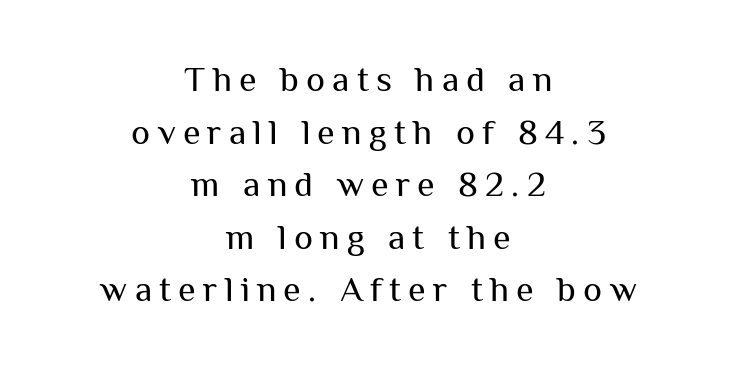
{"serif": "no", "italic": "no", "bold": "no", "weight": "regular", "width": "normal", "stroke_contrast": "medium", "x_height": "medium", "monospaced": "no", "underline": "no", "align": "center", "line_spacing": "normal", "line_spacing_ratio": 1.46, "letter_spacing": "wide", "letter_spacing_em": 0.2, "glyph_px": 36}
